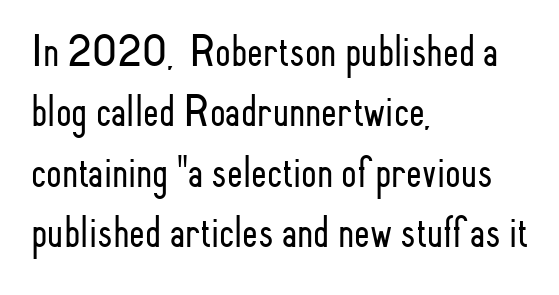
Q: Is the text bold? A: No.
Q: Is the text italic (slanted)? A: No, it is upright.
Q: Is the typeface a serif or a sans-serif typeface? A: Sans-serif.
Q: Is the text underlined? A: No.
Q: How is the paragraph aligned? A: Left-aligned.
Q: Is the spacing between letters normal or unusually wide? A: Normal.
Q: Is the spacing between lines tight, normal or loose? A: Normal.
Q: Width (condensed, normal, or wide)? A: Condensed.
Q: Stroke contrast? A: Low.
Q: x-height? A: Small.
Q: Monospaced? A: No.
